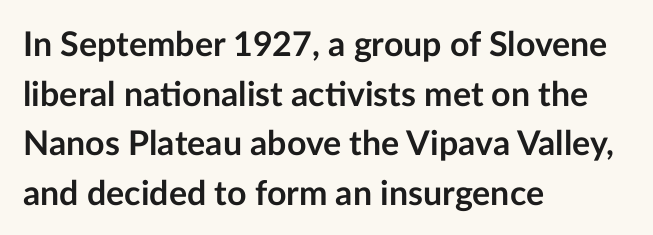
Q: Is the text bold? A: Yes.
Q: Is the text italic (slanted)? A: No, it is upright.
Q: Is the typeface a serif or a sans-serif typeface? A: Sans-serif.
Q: Is the text underlined? A: No.
Q: How is the paragraph aligned? A: Left-aligned.
Q: Is the spacing between letters normal or unusually wide? A: Normal.
Q: Is the spacing between lines tight, normal or loose? A: Normal.
Q: Width (condensed, normal, or wide)? A: Normal.
Q: Stroke contrast? A: Low.
Q: x-height? A: Medium.
Q: Monospaced? A: No.
